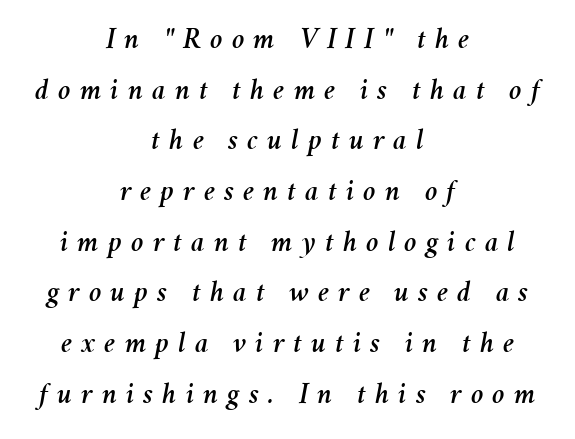
{"italic": "yes", "lean": "right", "slant_degrees": 11, "width": "normal", "stroke_contrast": "medium", "x_height": "medium", "monospaced": "no", "underline": "no", "align": "center", "line_spacing": "normal", "line_spacing_ratio": 1.69, "letter_spacing": "wide", "letter_spacing_em": 0.3, "glyph_px": 30}
